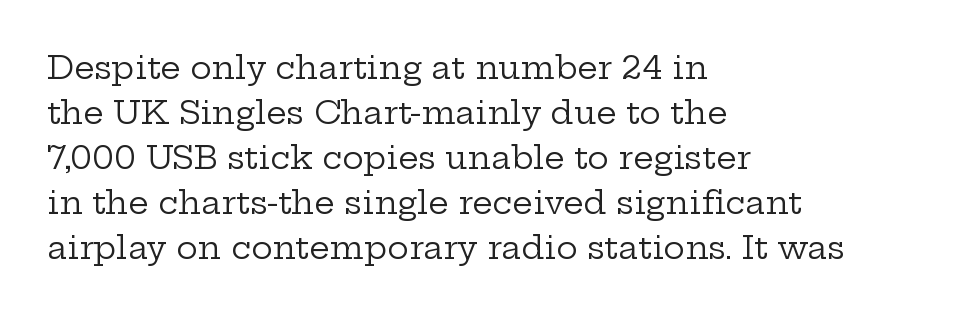
Left-aligned paragraph, ragged on the right. When letters stand straight like this, we call the style roman or upright. Ink coverage per letter is moderate at most. Each letter keeps its own natural width here, so spacing adapts to shape.
